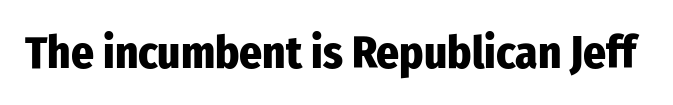
Heavy, bold letterforms. If you drew a line through each stem, it would be perfectly vertical. A bare baseline throughout the passage. Type style note: lacks serifs.
